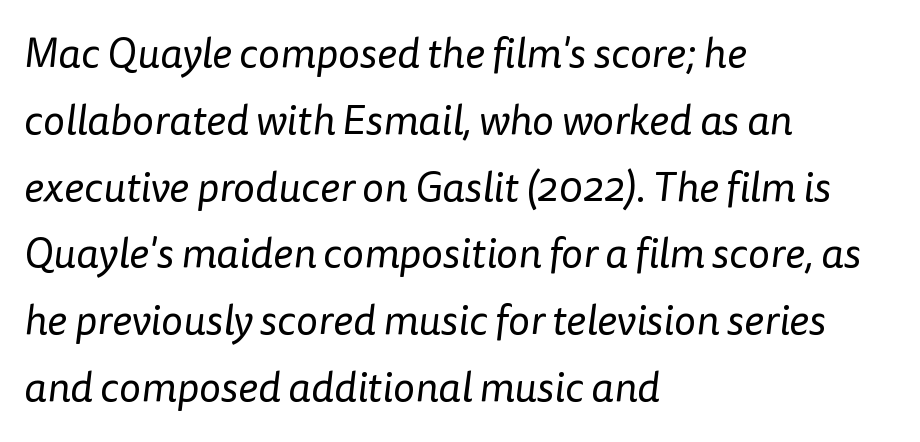
Q: Is the text bold? A: No.
Q: Is the typeface a serif or a sans-serif typeface? A: Sans-serif.
Q: Is the text underlined? A: No.
Q: How is the paragraph aligned? A: Left-aligned.
Q: Is the spacing between letters normal or unusually wide? A: Normal.
Q: Is the spacing between lines tight, normal or loose? A: Normal.
Q: Width (condensed, normal, or wide)? A: Normal.
Q: Stroke contrast? A: Low.
Q: x-height? A: Medium.
Q: Monospaced? A: No.
